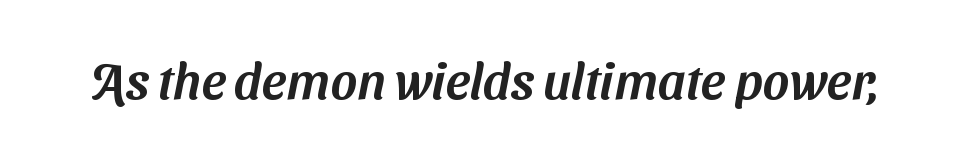
The image shows 51 px sans-serif type; set normal letter spacing, not underlined; medium stroke contrast and a medium x-height.
